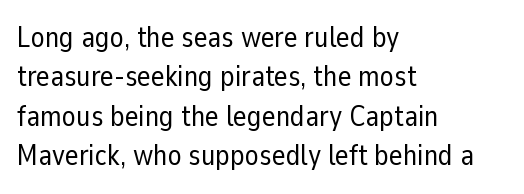
The image shows 29 px regular-weight sans-serif type, upright; set left-aligned, normal line spacing (1.36x), normal letter spacing, not underlined; low stroke contrast and a medium x-height.
